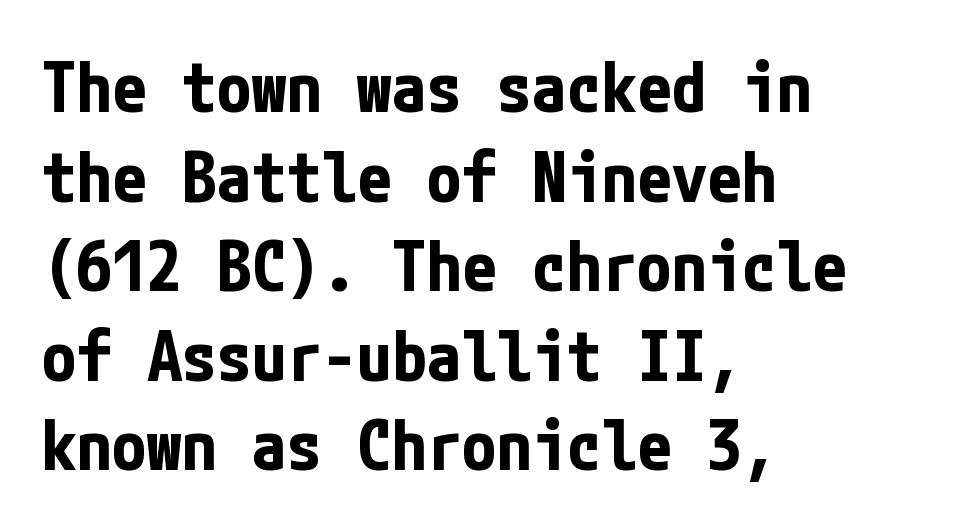
The image shows 70 px bold, condensed sans-serif type, upright; set left-aligned, normal line spacing (1.28x), normal letter spacing, not underlined; low stroke contrast and a medium x-height.
